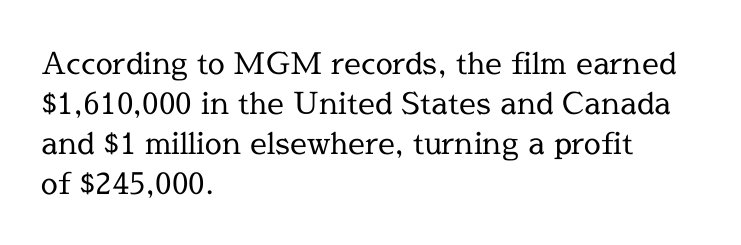
Check under the words: just untouched page. The space between consecutive lines is moderate. These lines were composed using upright roman letters. No heavy texture on the line: the type isn't bold. Each line starts at the same left margin while the right side varies. The horizontal fit of the characters is conventional and even.
